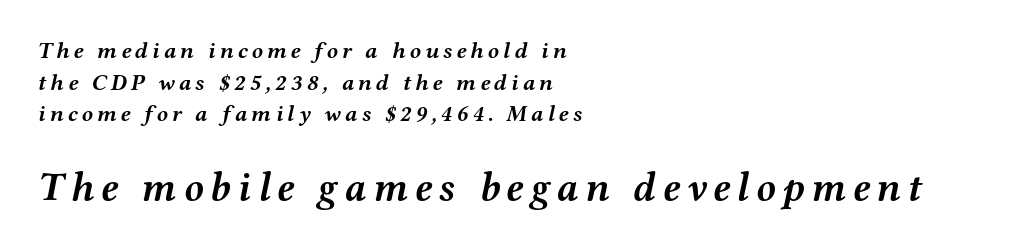
Q: Is the text bold? A: Yes.
Q: Is the text italic (slanted)? A: Yes, it leans right by about 12 degrees.
Q: Is the typeface a serif or a sans-serif typeface? A: Serif.
Q: Is the text underlined? A: No.
Q: How is the paragraph aligned? A: Left-aligned.
Q: Is the spacing between lines tight, normal or loose? A: Normal.
Q: Which block of text is set in a larger size, the first (top) or the second (bottom)? A: The second (bottom) one.
Q: Width (condensed, normal, or wide)? A: Wide.
Q: Stroke contrast? A: Medium.
Q: x-height? A: Medium.
Q: Monospaced? A: No.
